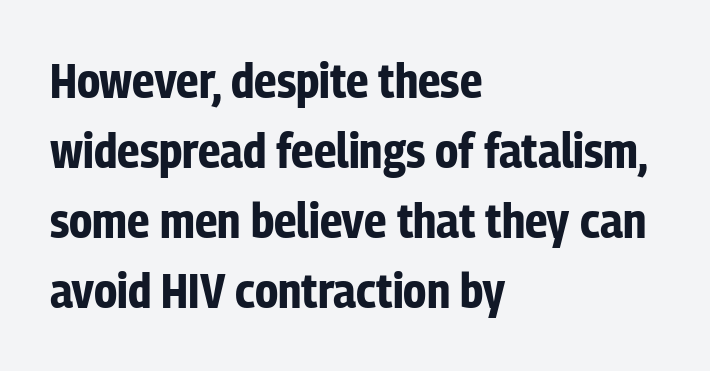
The font's upright variant was chosen for this text. Does the weight exceed regular? Yes, all the way to bold. Honestly, the letter spacing is just normal — you wouldn't notice it. The face used here is a sans, in the tradition of grotesques and geometrics.
